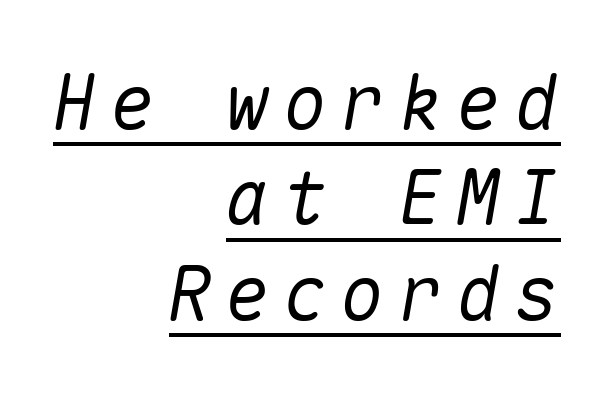
The image shows 74 px text type, italic (leaning right), monospaced; set right-aligned, normal line spacing (1.29x), underlined; medium stroke contrast and a medium x-height.
